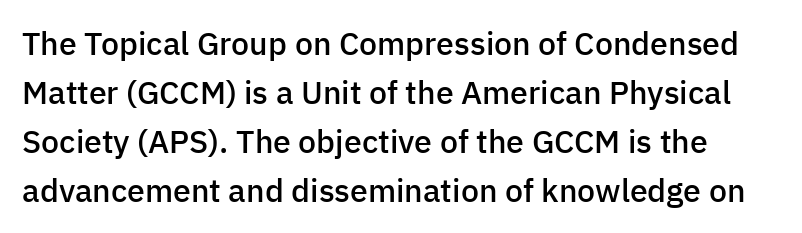
{"serif": "no", "italic": "no", "bold": "semi", "weight": "semibold", "width": "normal", "stroke_contrast": "low", "x_height": "medium", "monospaced": "no", "underline": "no", "line_spacing": "normal", "line_spacing_ratio": 1.53, "letter_spacing": "normal", "letter_spacing_em": 0.0, "glyph_px": 32}
